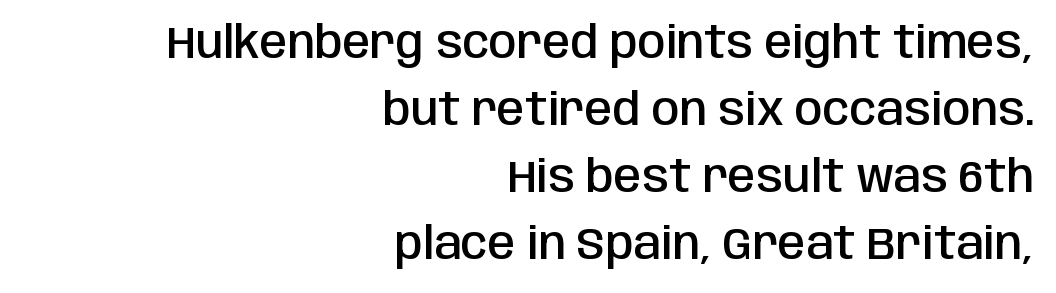
The image shows 45 px semibold, condensed sans-serif type, upright; set right-aligned, normal line spacing (1.49x), normal letter spacing, not underlined; low stroke contrast and a large x-height.
